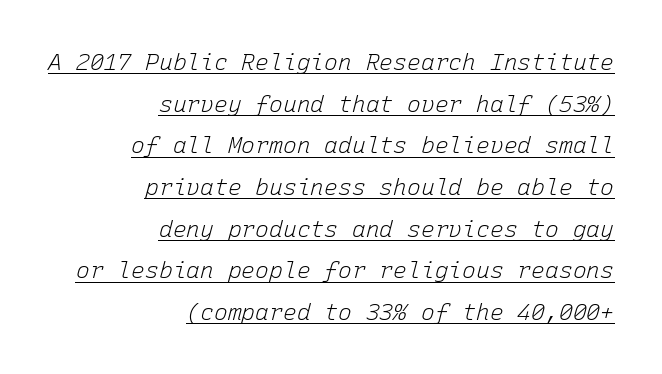
{"italic": "yes", "lean": "right", "slant_degrees": 15, "bold": "no", "underline": "yes", "align": "right", "line_spacing_ratio": 1.81, "letter_spacing": "normal", "letter_spacing_em": 0.0, "glyph_px": 23}
